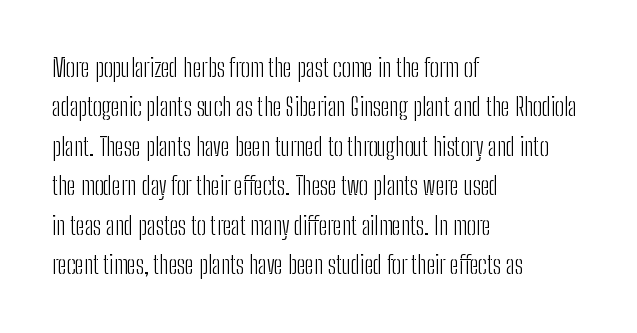
This block has exactly the height ordinary leading produces. Heft: none added — not bold. The face used here is rendered with its standard letterfit. Horizontally, the lines are justified to the leading edge only.
